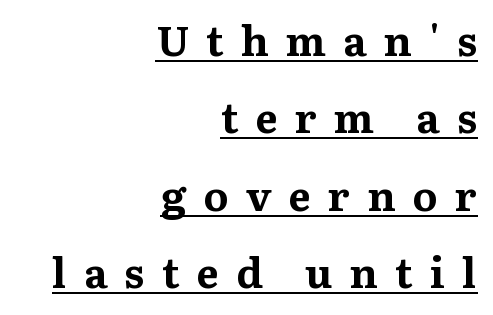
The image shows 42 px bold serif type, upright; set right-aligned, line spacing 1.84x, unusually wide letter spacing (+0.41 em), underlined; medium stroke contrast and a medium x-height.
